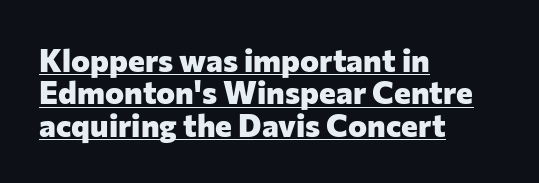
Glyph-to-glyph distance matches everyday printed text. Is there much room between lines? No — they nearly touch. In terms of letterform style, serifs are entirely absent. Emphasis by weight is at full strength: bold. The specimen reads as upright at a glance.
